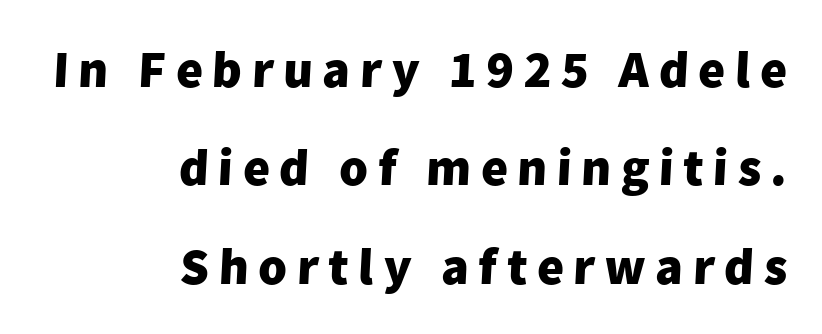
The image shows 52 px heavy sans-serif type; set right-aligned, line spacing 1.89x, not underlined; low stroke contrast and a medium x-height.
